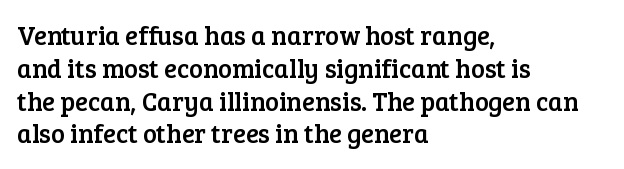
Q: Is the text italic (slanted)? A: No, it is upright.
Q: Is the text underlined? A: No.
Q: How is the paragraph aligned? A: Left-aligned.
Q: Is the spacing between letters normal or unusually wide? A: Normal.
Q: Is the spacing between lines tight, normal or loose? A: Normal.
